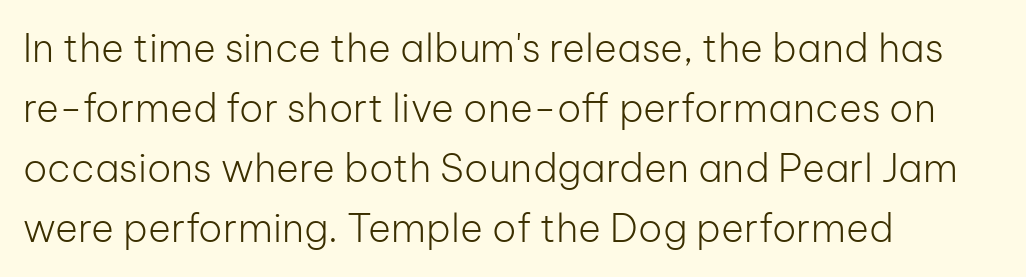
{"serif": "no", "italic": "no", "bold": "no", "weight": "light", "width": "normal", "stroke_contrast": "low", "x_height": "medium", "monospaced": "no", "underline": "no", "align": "left", "line_spacing": "normal", "line_spacing_ratio": 1.54, "letter_spacing": "normal", "letter_spacing_em": 0.0, "glyph_px": 39}
